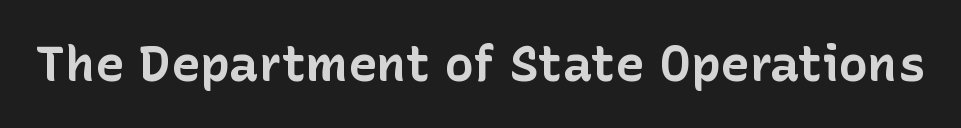
The image shows 49 px bold sans-serif type, upright; set normal letter spacing, not underlined; low stroke contrast and a medium x-height.
